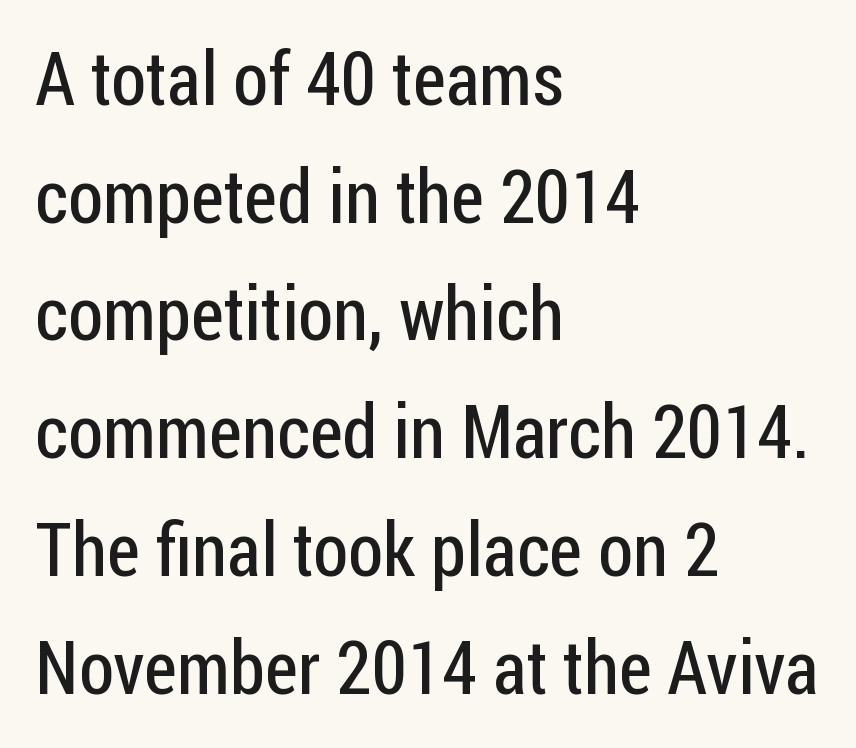
{"serif": "no", "italic": "no", "bold": "no", "weight": "regular", "width": "condensed", "stroke_contrast": "low", "x_height": "medium", "monospaced": "no", "underline": "no", "align": "left", "line_spacing": "normal", "line_spacing_ratio": 1.57, "letter_spacing": "normal", "letter_spacing_em": 0.0, "glyph_px": 75}
